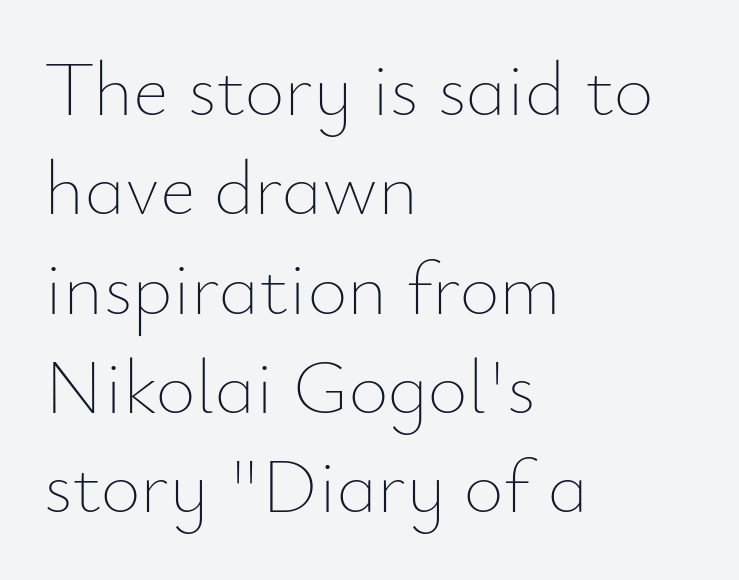
Q: Is the text bold? A: No.
Q: Is the text italic (slanted)? A: No, it is upright.
Q: Is the text underlined? A: No.
Q: How is the paragraph aligned? A: Left-aligned.
Q: Is the spacing between letters normal or unusually wide? A: Normal.
Q: Is the spacing between lines tight, normal or loose? A: Normal.
Q: Width (condensed, normal, or wide)? A: Normal.
Q: Stroke contrast? A: Low.
Q: x-height? A: Small.
Q: Monospaced? A: No.
